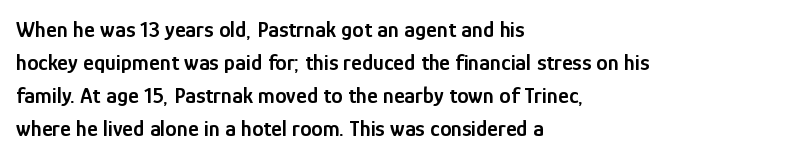
{"italic": "no", "bold": "semi", "underline": "no", "align": "left", "line_spacing": "normal", "line_spacing_ratio": 1.44, "letter_spacing": "normal", "letter_spacing_em": 0.0, "glyph_px": 23}
